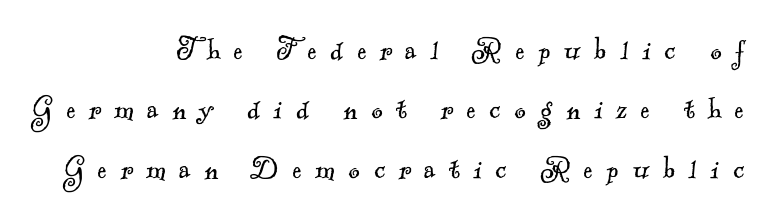
Nobody drew a line under any word here. Varying glyph widths throughout — classic text-font behaviour. Students, note that the glyphs here are deliberately spaced far apart. Old-style or modern, the face here clearly has serifs.
